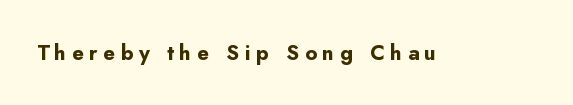
The image shows 21 px bold type, upright; set unusually wide letter spacing (+0.26 em), not underlined.
